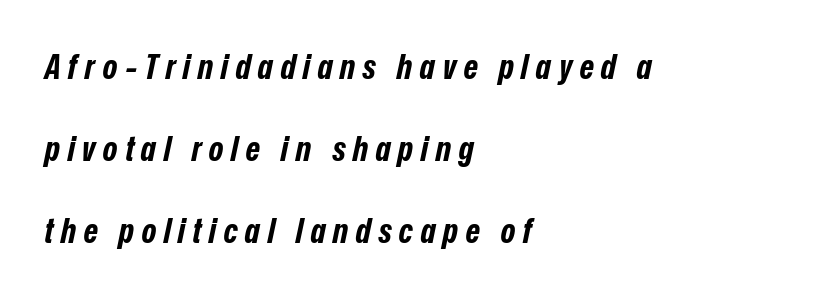
{"italic": "yes", "lean": "right", "slant_degrees": 12, "bold": "yes", "weight": "bold", "width": "condensed", "stroke_contrast": "low", "x_height": "medium", "monospaced": "no", "underline": "no", "align": "left", "line_spacing": "loose", "line_spacing_ratio": 2.34, "letter_spacing": "wide", "letter_spacing_em": 0.21, "glyph_px": 35}
